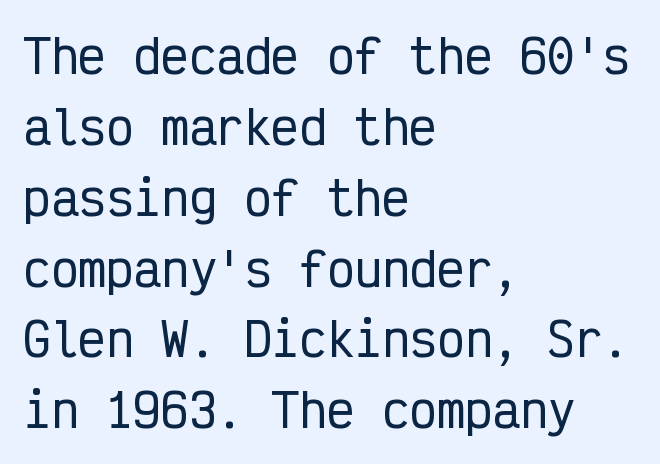
Q: Is the text italic (slanted)? A: No, it is upright.
Q: Is the typeface a serif or a sans-serif typeface? A: Sans-serif.
Q: Is the text underlined? A: No.
Q: How is the paragraph aligned? A: Left-aligned.
Q: Is the spacing between letters normal or unusually wide? A: Normal.
Q: Is the spacing between lines tight, normal or loose? A: Normal.
Q: Width (condensed, normal, or wide)? A: Condensed.
Q: Stroke contrast? A: Low.
Q: x-height? A: Medium.
Q: Monospaced? A: Yes.
